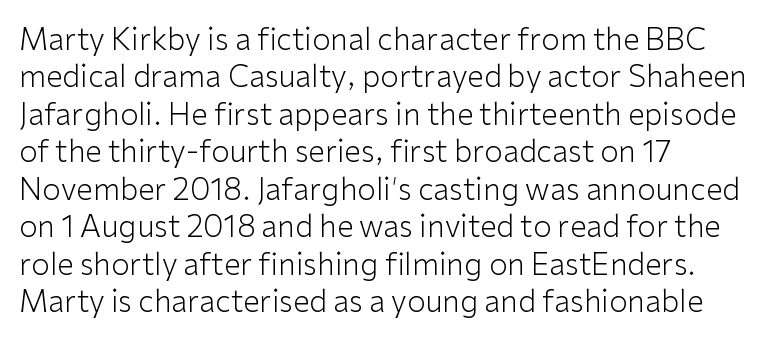
No extra tracking has been applied to these lines. The rendering uses a moderate line-height, typical for paragraphs. The space directly below the letters is spotless. Looks like regular typesetting: each glyph gets only the width it needs.
